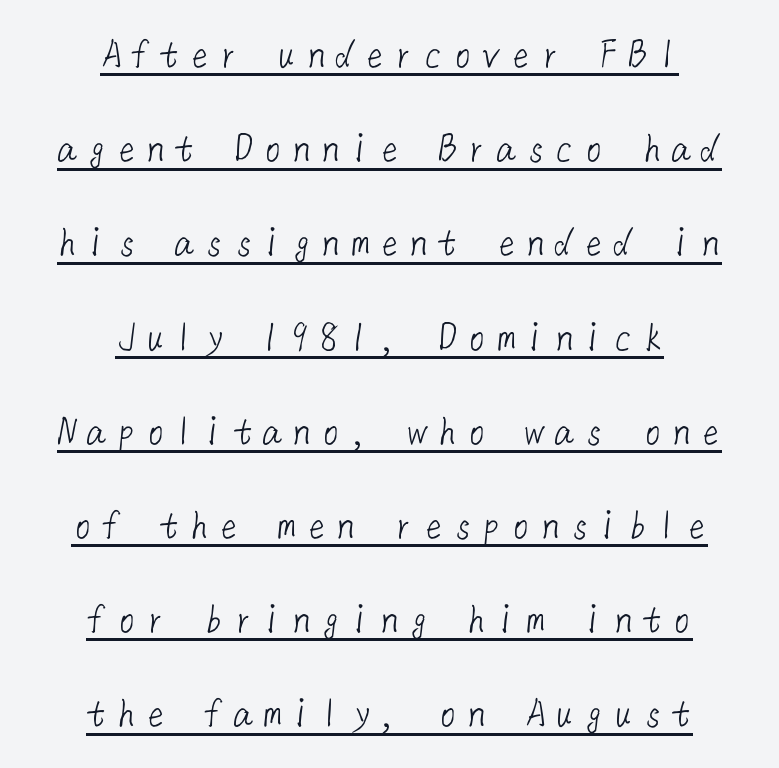
The image shows 43 px light sans-serif type; set centered, loose line spacing (2.19x), underlined; low stroke contrast and a medium x-height.
